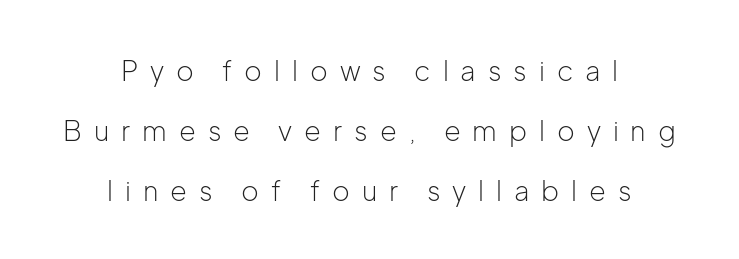
{"italic": "no", "bold": "no", "underline": "no", "align": "center", "line_spacing": "loose", "line_spacing_ratio": 2.22, "letter_spacing": "wide", "letter_spacing_em": 0.44, "glyph_px": 27}
